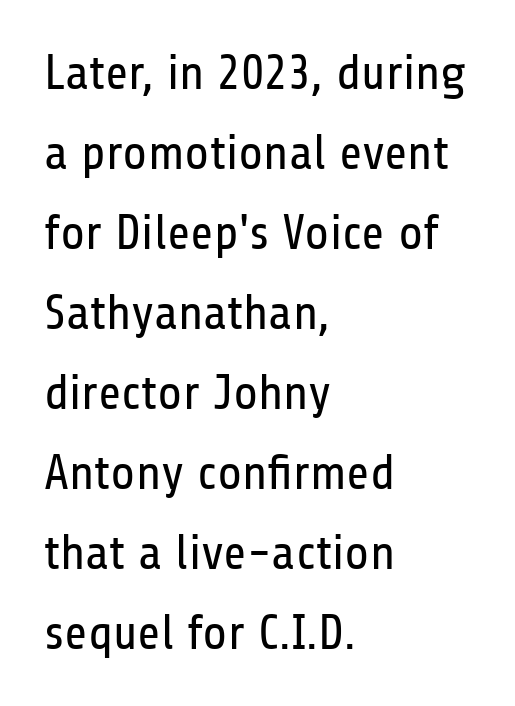
You can tell from the bare stems that sans-serif type was used. One glance says typical: line gaps are just what's usual. Is the type heavy? It reads as light-to-regular instead. The type is set solid horizontally, with unmodified tracking. Glance below the letters and you will spot only blank space.
